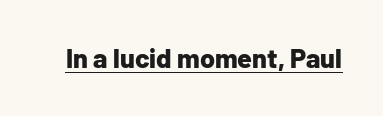
The letters stand straight up with perfectly vertical stems. Between one letter and the next there's only the usual sliver of space. Underlining? Definitely there. Strokes here are thick enough to call this a true bold.
